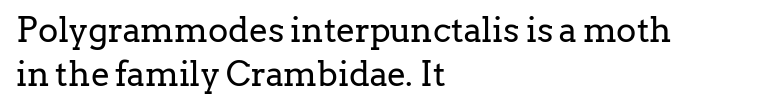
Layout note: lines flush left. Is this a sans? No — the strokes have serifs. No extra ink here — the face is not bold. Whoever set this chose a conventional vertical rhythm. The specimen omits any rule beneath the text block's lines.
